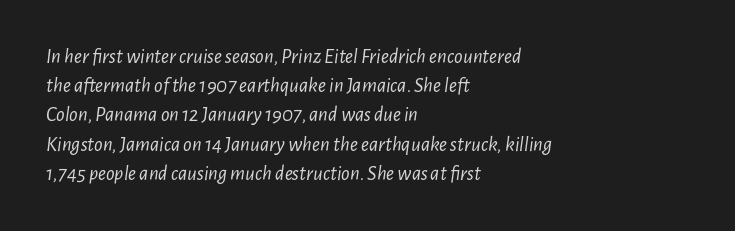
If you drew a line through each stem, it would be angled. Is the stroke heavy? The answer is a plain regular-or-lighter. Glyph-to-glyph distance matches everyday printed text. Is the block centered? No — it sits flush against the left margin.
